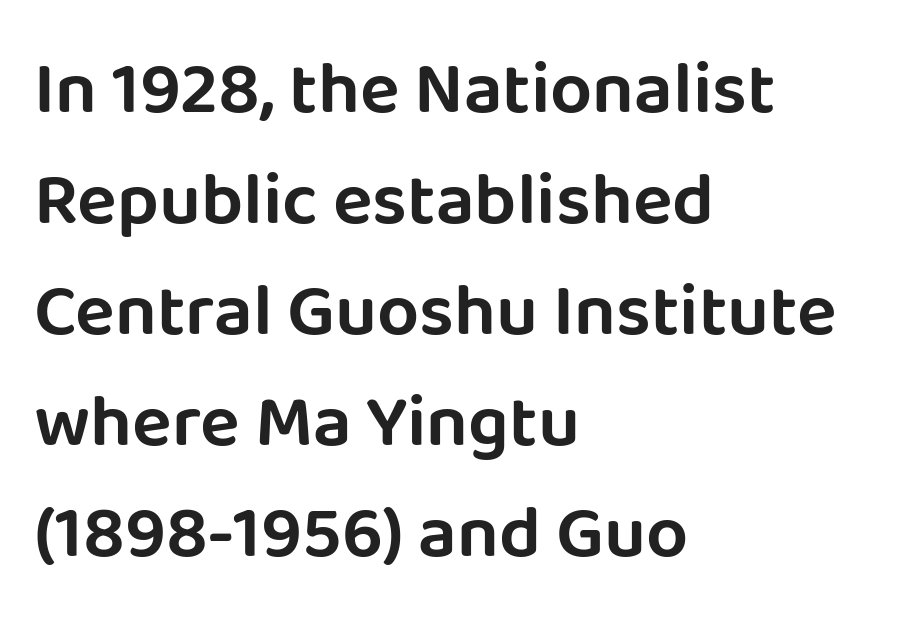
The image shows 74 px sans-serif type, upright; set left-aligned, normal line spacing (1.5x), normal letter spacing, not underlined; low stroke contrast and a large x-height.
